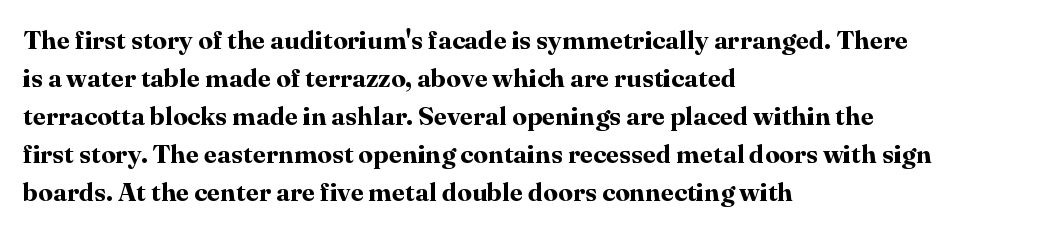
The image shows 26 px bold type, upright; set left-aligned, normal line spacing (1.46x), normal letter spacing, not underlined.
